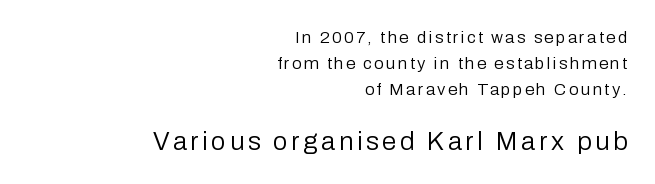
{"italic": "no", "bold": "no", "underline": "no", "align": "right", "line_spacing": "normal", "line_spacing_ratio": 1.53, "larger_block": "second", "size_ratio": 1.53, "glyph_px": 26}
